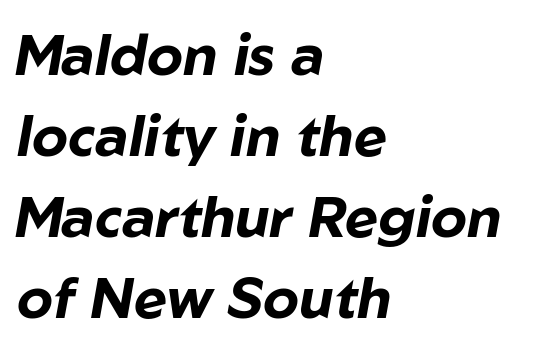
{"italic": "yes", "lean": "right", "slant_degrees": 10, "bold": "yes", "weight": "bold", "width": "normal", "stroke_contrast": "low", "x_height": "medium", "monospaced": "no", "underline": "no", "align": "left", "line_spacing": "normal", "line_spacing_ratio": 1.42, "letter_spacing": "normal", "letter_spacing_em": 0.0, "glyph_px": 57}
